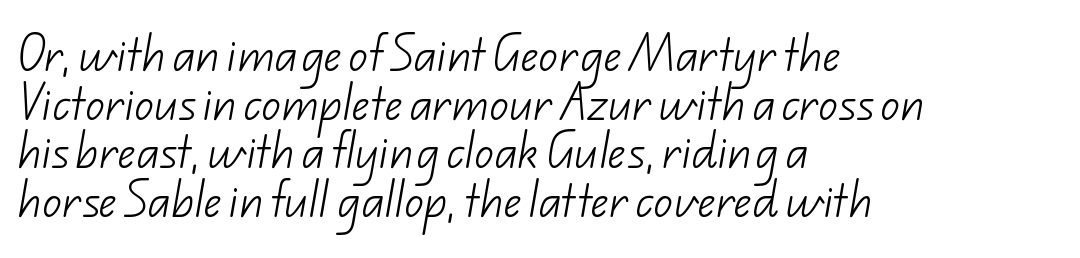
Here the glyphs are tracked normally, forming tight word shapes. Visually the block forms a straight wall on the left and a jagged coastline on the right. Stroke thickness stays within the range of a standard reading face or lighter. Quick note: interline space is typical. Character widths vary here, with narrow letters taking less room than wide ones.
